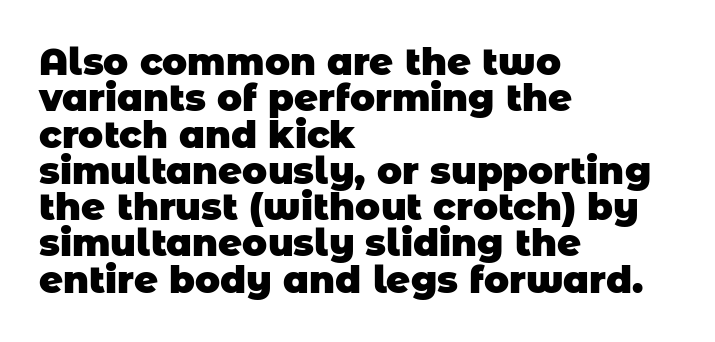
Q: Is the text bold? A: Yes.
Q: Is the typeface a serif or a sans-serif typeface? A: Sans-serif.
Q: Is the text underlined? A: No.
Q: How is the paragraph aligned? A: Left-aligned.
Q: Is the spacing between letters normal or unusually wide? A: Normal.
Q: Is the spacing between lines tight, normal or loose? A: Tight.
Q: Width (condensed, normal, or wide)? A: Normal.
Q: Stroke contrast? A: Low.
Q: x-height? A: Large.
Q: Monospaced? A: No.
